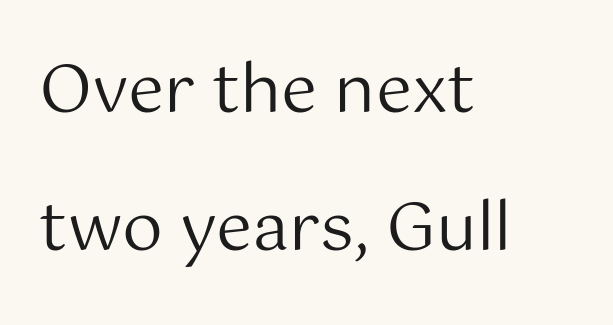
Unlike a traditional serif, this face leaves its strokes unadorned. Is there much room between lines? Yes — plenty of vertical air separates them. Reading down the block, your eye returns to a fixed left position each line. How are the letters spaced? Ordinarily, with no added tracking. Descenders are the only things crossing below the line.
